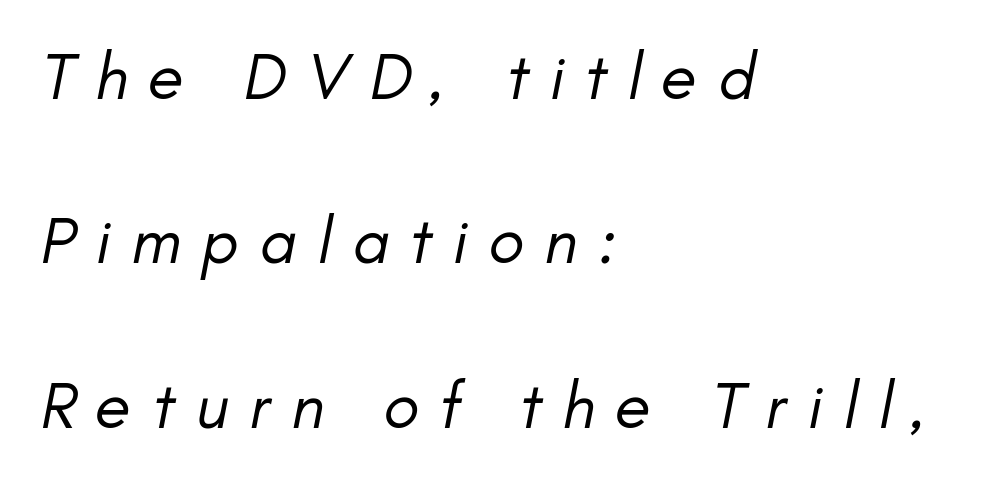
The image shows 66 px regular-weight type, italic (leaning right); set left-aligned, loose line spacing (2.49x), unusually wide letter spacing (+0.31 em), not underlined; low stroke contrast and a small x-height.
